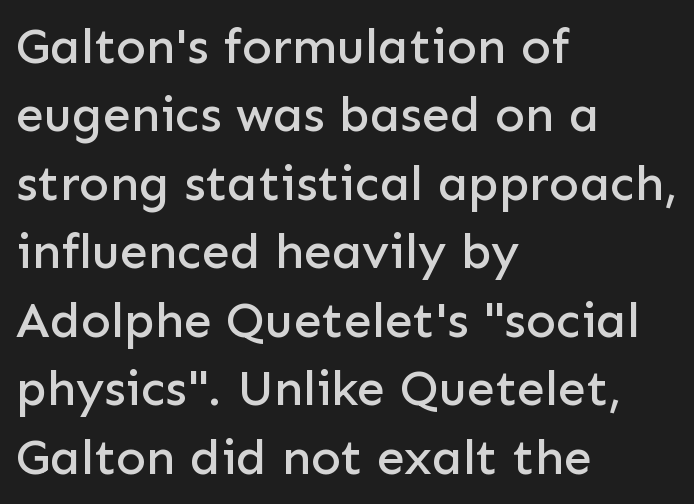
The image shows 50 px sans-serif type, upright; set left-aligned, normal line spacing (1.37x), normal letter spacing, not underlined; low stroke contrast and a medium x-height.
